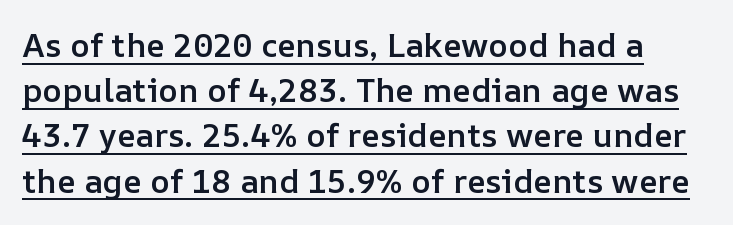
Weight: semibold (demi). The rendering uses the underline text-decoration. Designer's note — italics off, roman on. Is this a fixed-width face? No — the glyphs have proportional, varying widths. The type is set solid horizontally, with unmodified tracking. The rendering uses a moderate line-height, typical for paragraphs.
